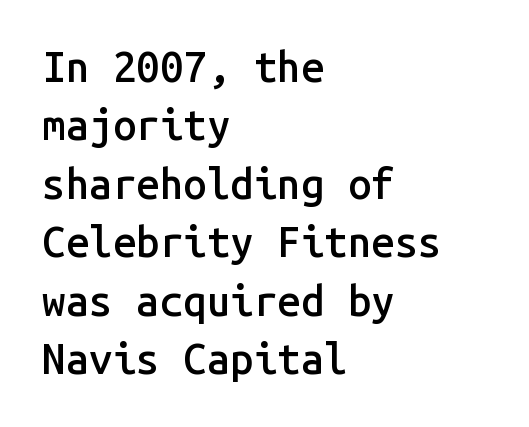
{"serif": "no", "italic": "no", "bold": "semi", "weight": "semibold", "width": "normal", "stroke_contrast": "low", "x_height": "medium", "monospaced": "yes", "underline": "no", "align": "left", "line_spacing": "normal", "line_spacing_ratio": 1.39, "letter_spacing": "normal", "letter_spacing_em": 0.0, "glyph_px": 42}
